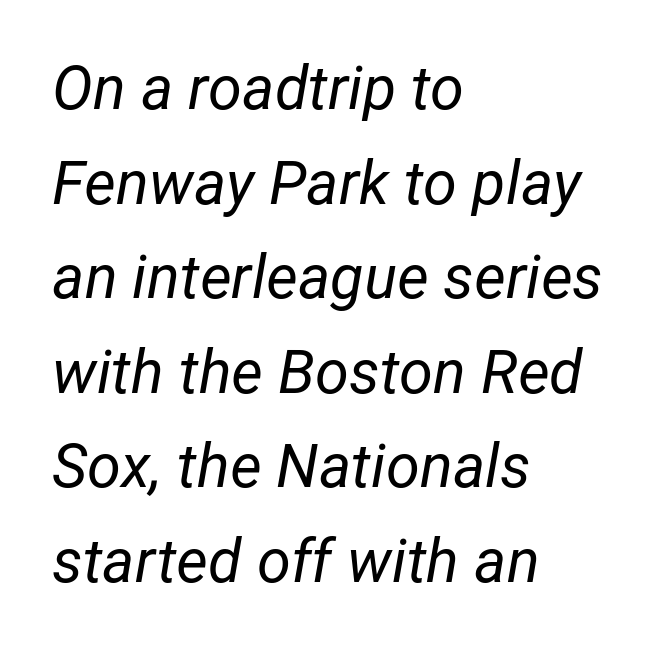
{"italic": "yes", "lean": "right", "slant_degrees": 12, "bold": "no", "weight": "regular", "width": "normal", "stroke_contrast": "low", "x_height": "medium", "monospaced": "no", "underline": "no", "align": "left", "line_spacing": "normal", "line_spacing_ratio": 1.55, "letter_spacing": "normal", "letter_spacing_em": 0.0, "glyph_px": 61}
